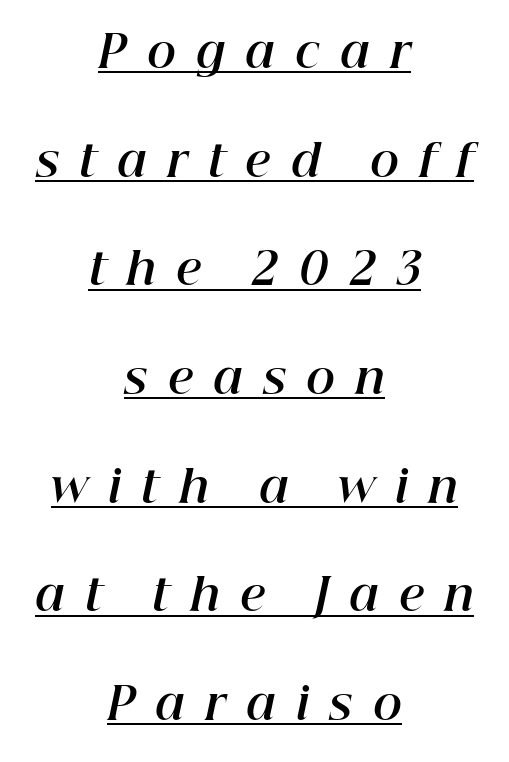
{"italic": "yes", "lean": "right", "slant_degrees": 12, "bold": "yes", "weight": "bold", "width": "normal", "stroke_contrast": "high", "x_height": "medium", "monospaced": "no", "underline": "yes", "align": "center", "line_spacing": "loose", "line_spacing_ratio": 2.47, "letter_spacing": "wide", "letter_spacing_em": 0.46, "glyph_px": 44}
